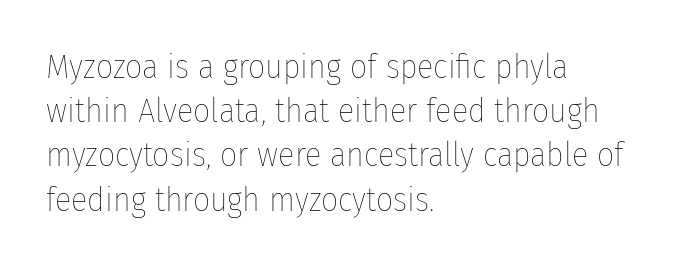
Q: Is the text bold? A: No.
Q: Is the text italic (slanted)? A: No, it is upright.
Q: Is the text underlined? A: No.
Q: How is the paragraph aligned? A: Left-aligned.
Q: Is the spacing between letters normal or unusually wide? A: Normal.
Q: Is the spacing between lines tight, normal or loose? A: Normal.
Q: Width (condensed, normal, or wide)? A: Condensed.
Q: Stroke contrast? A: Low.
Q: x-height? A: Medium.
Q: Monospaced? A: No.
